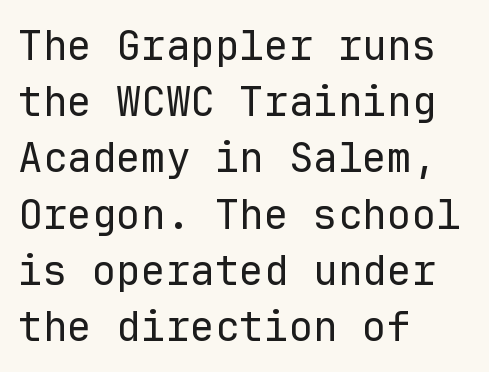
Type without underlining. Vertical strokes here are truly vertical. This reads as an unemphasized weight, regular at the heaviest. A typesetter would label this face a sans.
